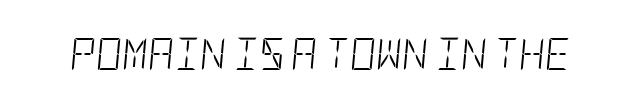
Q: Is the text bold? A: No.
Q: Is the text italic (slanted)? A: Yes, it leans right by about 5 degrees.
Q: Is the text underlined? A: No.
Q: Is the spacing between letters normal or unusually wide? A: Normal.
Q: Width (condensed, normal, or wide)? A: Condensed.
Q: Stroke contrast? A: Low.
Q: x-height? A: Large.
